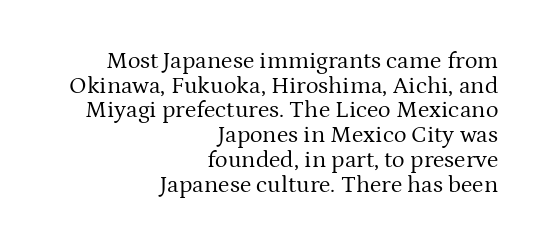
The image shows 24 px text type, upright; set right-aligned, tight line spacing (1.03x), normal letter spacing, not underlined.
